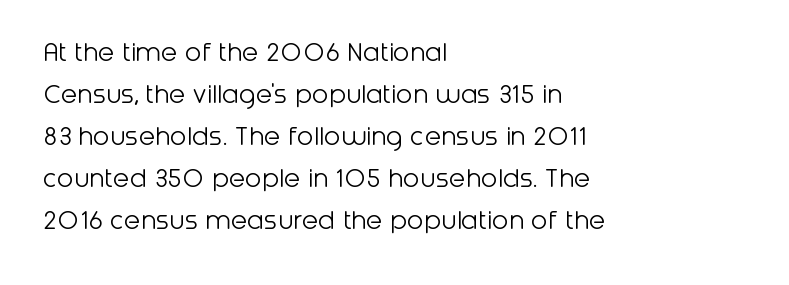
The image shows 30 px light sans-serif type, upright; set left-aligned, normal line spacing (1.4x), normal letter spacing, not underlined; low stroke contrast and a medium x-height.
